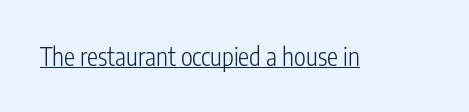
The letterforms sit at book weight or below. Posture: upright roman. Here the glyphs are tracked normally, forming tight word shapes. The words here are underlined.
